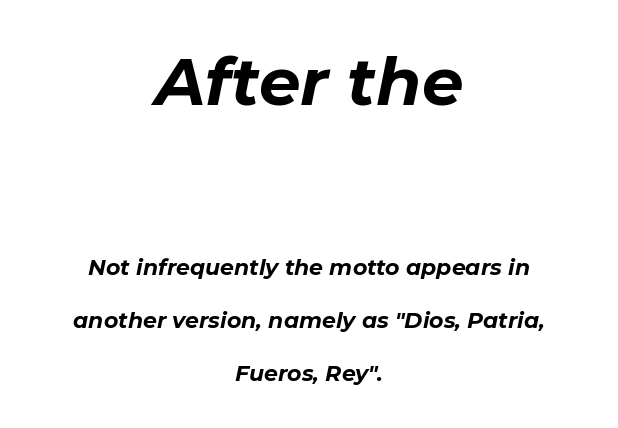
The passage shown leans; its letterforms are oblique. Character size in the leading block exceeds that of the trailing block. Heavy, bold letterforms. Words appear dense and cohesive because spacing is normal. Character widths vary here, with narrow letters taking less room than wide ones.
